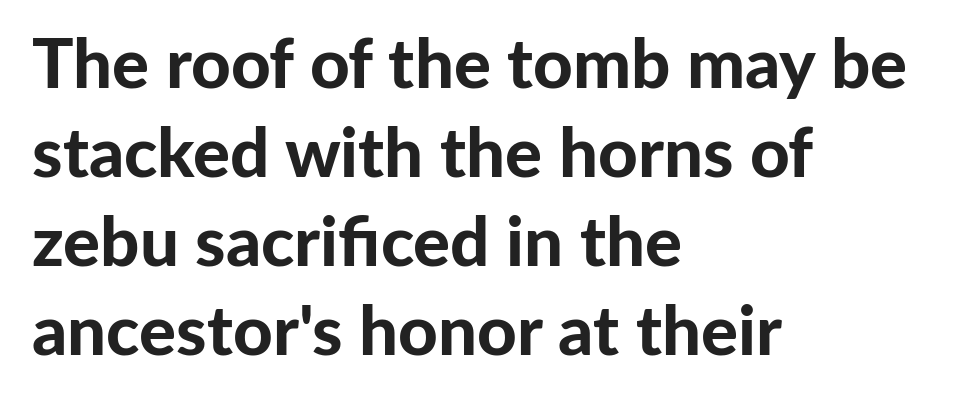
Q: Is the text bold? A: Yes.
Q: Is the text italic (slanted)? A: No, it is upright.
Q: Is the typeface a serif or a sans-serif typeface? A: Sans-serif.
Q: Is the text underlined? A: No.
Q: How is the paragraph aligned? A: Left-aligned.
Q: Is the spacing between letters normal or unusually wide? A: Normal.
Q: Is the spacing between lines tight, normal or loose? A: Normal.
Q: Width (condensed, normal, or wide)? A: Normal.
Q: Stroke contrast? A: Low.
Q: x-height? A: Medium.
Q: Monospaced? A: No.
